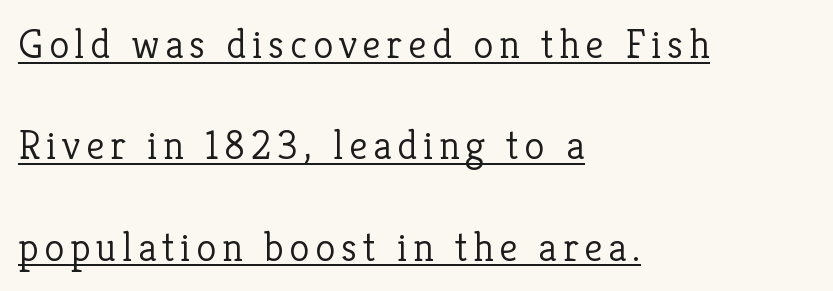
This sample has the flowing, uneven cadence of proportional lettering. Heaviness? Minimal to ordinary, like unemphasized prose. These lines stack with their left ends in a neat column. Students, observe: this is what heavily led, spacious text looks like.
